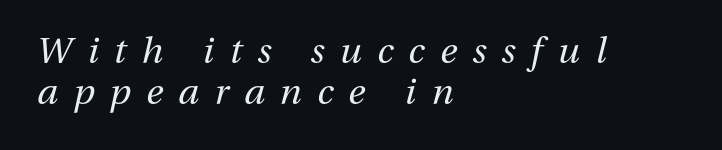
Q: Is the text bold? A: No.
Q: Is the text italic (slanted)? A: Yes, it leans right by about 13 degrees.
Q: Is the text underlined? A: No.
Q: How is the paragraph aligned? A: Left-aligned.
Q: Is the spacing between letters normal or unusually wide? A: Unusually wide.
Q: Is the spacing between lines tight, normal or loose? A: Tight.
Q: Width (condensed, normal, or wide)? A: Normal.
Q: Stroke contrast? A: Medium.
Q: x-height? A: Medium.
Q: Monospaced? A: No.
